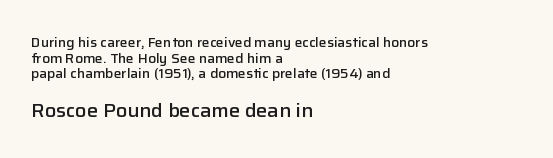
{"italic": "no", "bold": "semi", "underline": "no", "align": "left", "line_spacing": "tight", "line_spacing_ratio": 1.12, "letter_spacing": "normal", "letter_spacing_em": 0.0, "larger_block": "second", "size_ratio": 1.43, "glyph_px": 20}
